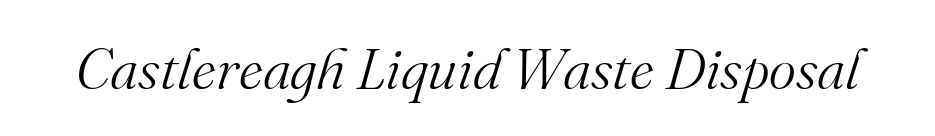
{"serif": "yes", "italic": "yes", "lean": "right", "slant_degrees": 16, "bold": "no", "weight": "light", "width": "normal", "stroke_contrast": "medium", "x_height": "small", "monospaced": "no", "underline": "no", "letter_spacing": "normal", "letter_spacing_em": 0.0, "glyph_px": 58}
